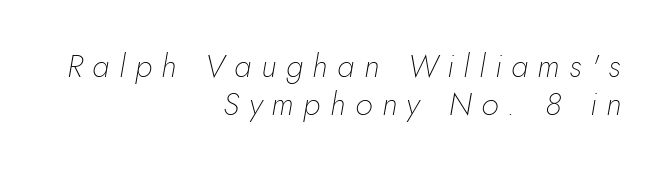
Here the designer chose a conventional face with non-uniform glyph widths. Clear beneath every line of the passage. Observe the wide spacing: letters keep a clear distance from each other. This is oblique type, the kind used for emphasis or titles.
